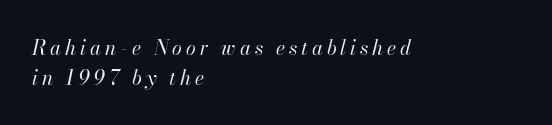
Q: Is the text bold? A: No.
Q: Is the text italic (slanted)? A: Yes, it leans right by about 13 degrees.
Q: Is the text underlined? A: No.
Q: How is the paragraph aligned? A: Left-aligned.
Q: Is the spacing between letters normal or unusually wide? A: Unusually wide.
Q: Is the spacing between lines tight, normal or loose? A: Normal.
